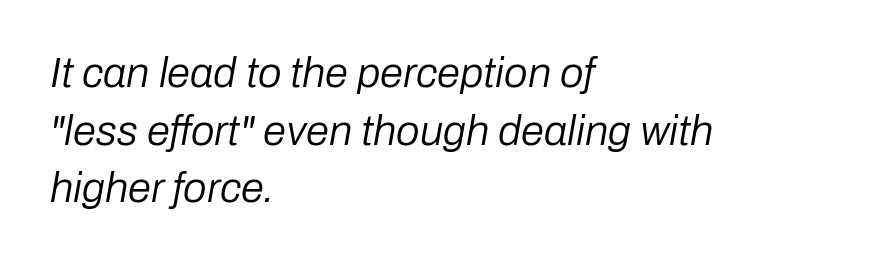
The image shows 42 px regular-weight type, italic (leaning right); set left-aligned, normal line spacing (1.37x), normal letter spacing, not underlined; low stroke contrast and a medium x-height.
